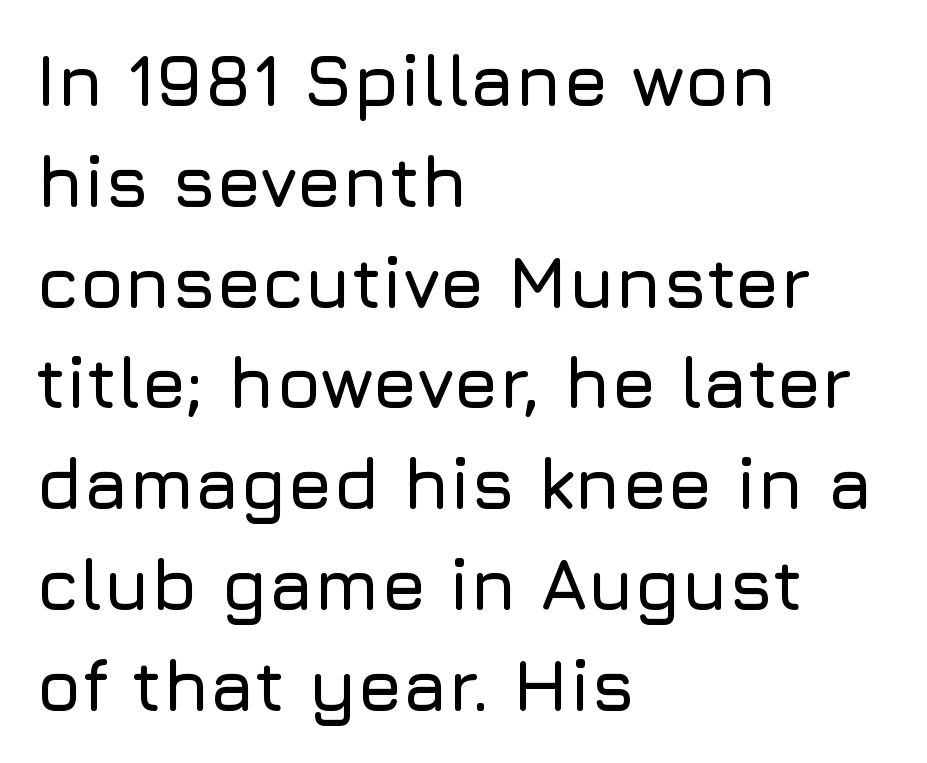
The image shows 72 px sans-serif type, upright; set left-aligned, normal line spacing (1.4x), normal letter spacing, not underlined; low stroke contrast and a medium x-height.
